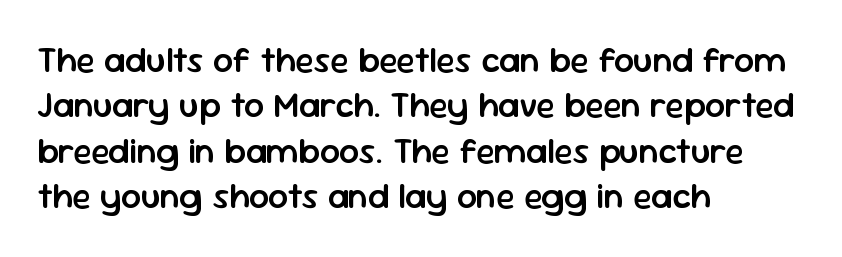
The axis of the letterforms is exactly vertical. Honestly, the row spacing looks completely unremarkable. In terms of letterspacing, this is plain default setting. As a designer I'd log this as weight 600, semibold. The text was rendered using a sans face with plain stroke endings. The text block is weighted toward the left margin, trailing off unevenly rightward.
